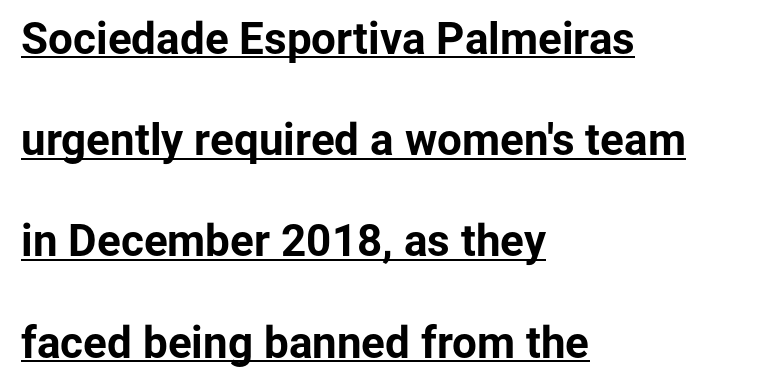
{"serif": "no", "italic": "no", "bold": "yes", "weight": "bold", "width": "normal", "stroke_contrast": "low", "x_height": "medium", "monospaced": "no", "underline": "yes", "align": "left", "line_spacing": "loose", "line_spacing_ratio": 2.3, "letter_spacing": "normal", "letter_spacing_em": 0.0, "glyph_px": 44}
